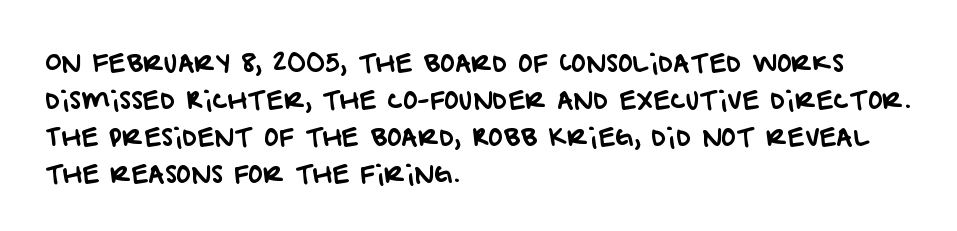
Q: Is the text underlined? A: No.
Q: How is the paragraph aligned? A: Left-aligned.
Q: Is the spacing between letters normal or unusually wide? A: Normal.
Q: Is the spacing between lines tight, normal or loose? A: Normal.
